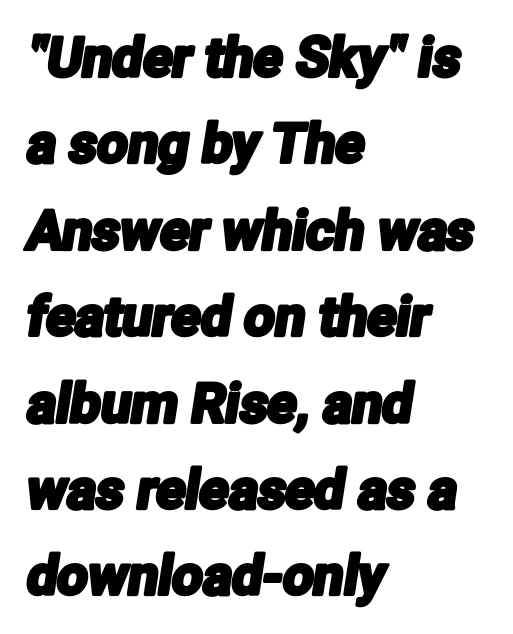
The image shows 54 px condensed sans-serif type; set left-aligned, normal line spacing (1.6x), normal letter spacing, not underlined; low stroke contrast and a medium x-height.
